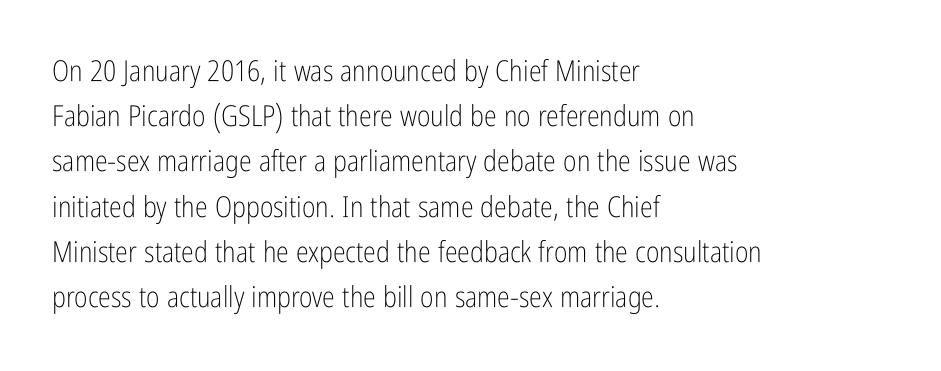
Unlike italic type, these characters show no tilt at all. Stroke mass is kept to a normal reading level or below. The letters advance in unequal steps, a hallmark of proportional type. A bare baseline throughout the passage.
